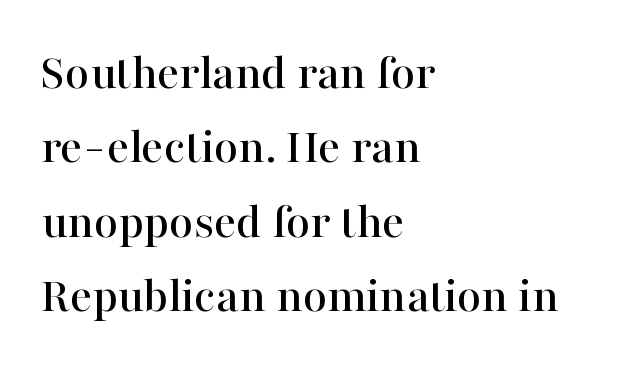
{"serif": "yes", "italic": "no", "width": "normal", "stroke_contrast": "high", "x_height": "medium", "monospaced": "no", "underline": "no", "align": "left", "line_spacing": "normal", "line_spacing_ratio": 1.43, "letter_spacing": "normal", "letter_spacing_em": 0.0, "glyph_px": 52}
